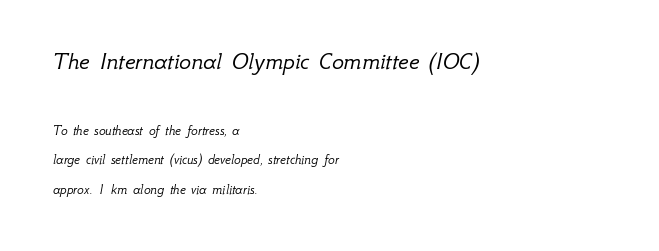
{"italic": "yes", "lean": "right", "slant_degrees": 12, "bold": "no", "underline": "no", "align": "left", "line_spacing": "loose", "line_spacing_ratio": 2.11, "letter_spacing": "normal", "letter_spacing_em": 0.0, "larger_block": "first", "size_ratio": 1.79, "glyph_px": 25}
